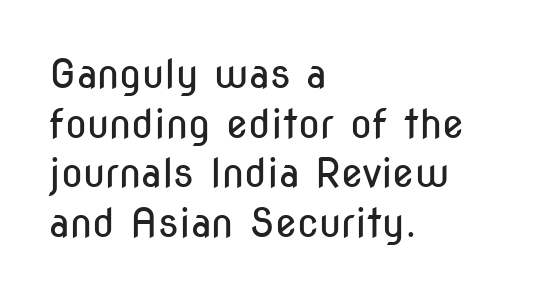
Q: Is the text bold? A: No.
Q: Is the text italic (slanted)? A: No, it is upright.
Q: Is the typeface a serif or a sans-serif typeface? A: Sans-serif.
Q: Is the text underlined? A: No.
Q: How is the paragraph aligned? A: Left-aligned.
Q: Is the spacing between letters normal or unusually wide? A: Normal.
Q: Width (condensed, normal, or wide)? A: Condensed.
Q: Stroke contrast? A: Low.
Q: x-height? A: Medium.
Q: Monospaced? A: No.
